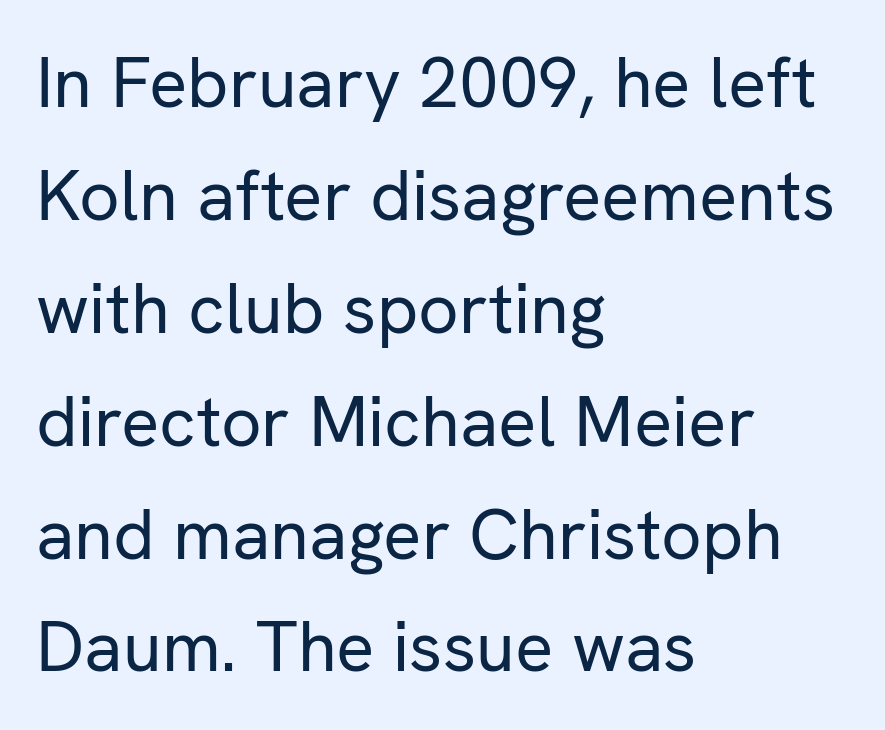
Reading down the block, your eye returns to a fixed left position each line. The letterforms sit shoulder to shoulder at normal distance. This sample uses a sans-serif face. Does the leading feel generous? No, just average. Beneath every word, the page is bare.
